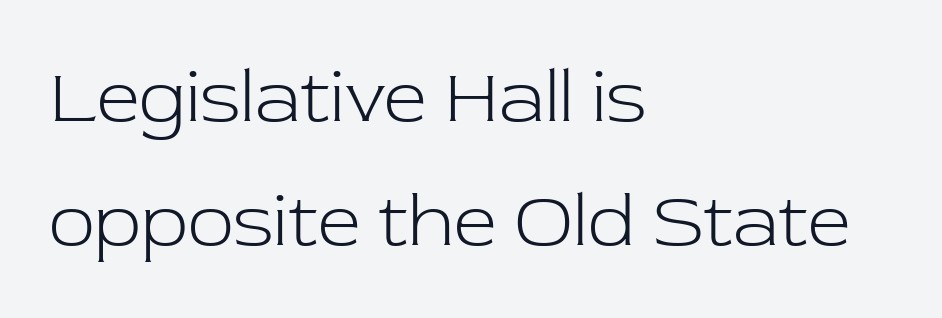
The image shows 76 px light serif type, upright; set left-aligned, normal line spacing (1.63x), normal letter spacing, not underlined; low stroke contrast and a medium x-height.
